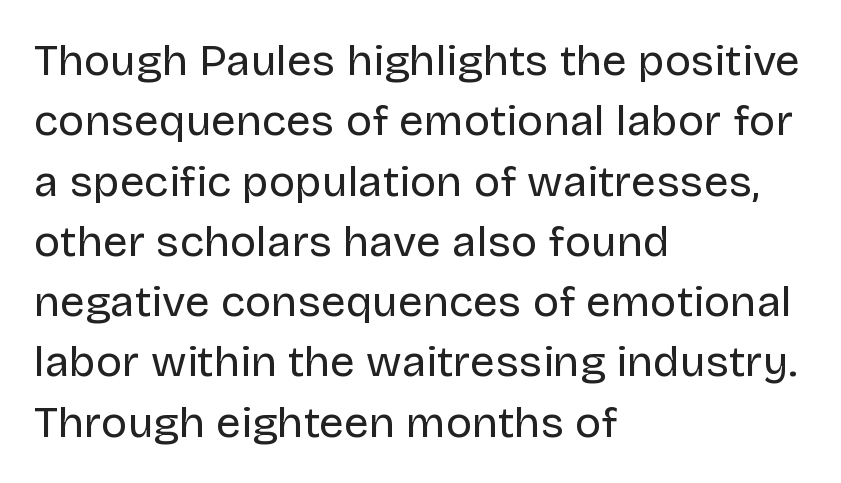
Characters follow at the spacing the type designer built in. Ascenders rise straight up at ninety degrees. The strip under each line holds only bare page. Unlike a traditional serif, this face leaves its strokes unadorned. The font is comparable to plain body text, perhaps lighter. These lines are set flush left with a ragged right edge.
